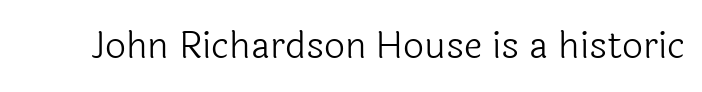
No word sits above an underline. You can tell it's not italic because the verticals are truly vertical. This sample uses a sans-serif face. Tracking here is standard; glyphs follow each other at the usual distance. Letters have the restrained weight of plain body copy at most. Note the varied advance widths — an 'i' is clearly narrower than an 'm'.
